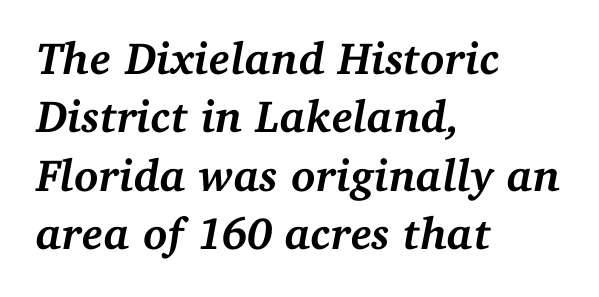
Q: Is the text bold? A: Yes.
Q: Is the text italic (slanted)? A: Yes, it leans right by about 11 degrees.
Q: Is the typeface a serif or a sans-serif typeface? A: Serif.
Q: Is the text underlined? A: No.
Q: How is the paragraph aligned? A: Left-aligned.
Q: Is the spacing between letters normal or unusually wide? A: Normal.
Q: Is the spacing between lines tight, normal or loose? A: Normal.
Q: Width (condensed, normal, or wide)? A: Normal.
Q: Stroke contrast? A: Medium.
Q: x-height? A: Medium.
Q: Monospaced? A: No.
